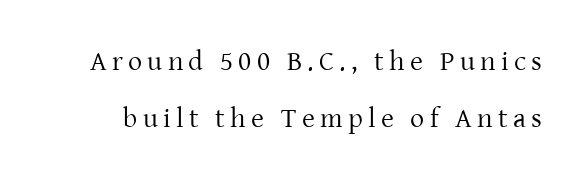
{"serif": "yes", "italic": "no", "bold": "no", "weight": "regular", "width": "normal", "stroke_contrast": "low", "x_height": "medium", "monospaced": "no", "underline": "no", "line_spacing": "loose", "line_spacing_ratio": 2.05, "glyph_px": 28}
